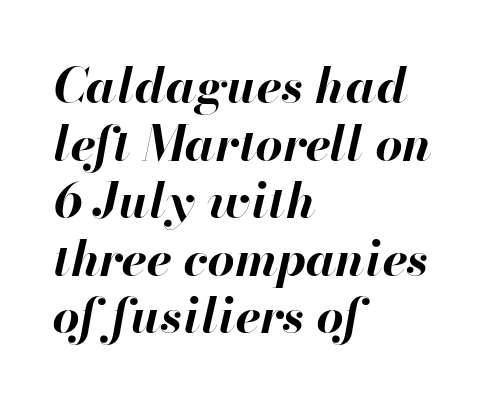
The whole block is typeset with a tilt. Character widths vary here, with narrow letters taking less room than wide ones. The ragged edge is on the right, which tells us the setting is flush left. The baseline area is clear. The sample has been set heavy, in full bold. This rendering leaves character spacing at its baseline value.
